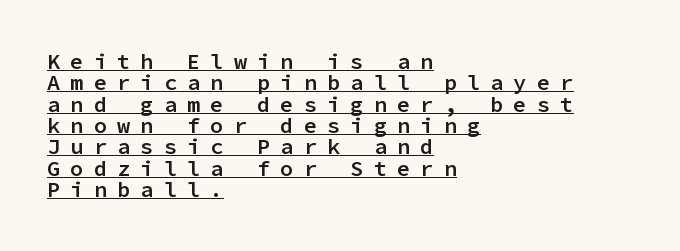
This rendering features underlined lettering. The rendering uses a small line-height, squeezing the rows. Firm but not heavy-handed strokes: this text is semibold. In terms of letterspacing, this is a distinctly airy, spread setting.
